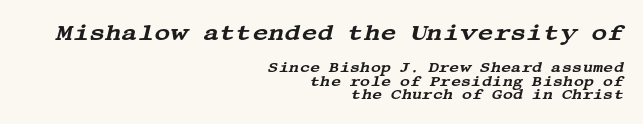
{"italic": "yes", "lean": "right", "slant_degrees": 13, "underline": "no", "align": "right", "line_spacing": "tight", "line_spacing_ratio": 0.97, "letter_spacing": "normal", "letter_spacing_em": 0.0, "larger_block": "first", "size_ratio": 1.57, "glyph_px": 22}
